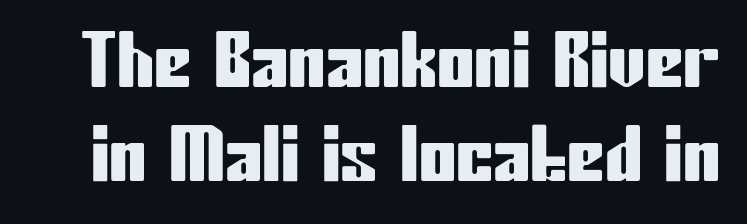
Q: Is the text italic (slanted)? A: No, it is upright.
Q: Is the typeface a serif or a sans-serif typeface? A: Sans-serif.
Q: Is the text underlined? A: No.
Q: Is the spacing between letters normal or unusually wide? A: Normal.
Q: Is the spacing between lines tight, normal or loose? A: Normal.
Q: Width (condensed, normal, or wide)? A: Condensed.
Q: Stroke contrast? A: Low.
Q: x-height? A: Medium.
Q: Monospaced? A: No.
